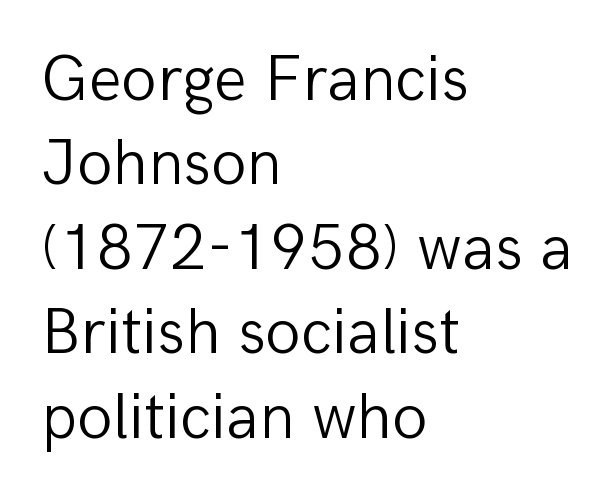
Q: Is the text bold? A: No.
Q: Is the text italic (slanted)? A: No, it is upright.
Q: Is the typeface a serif or a sans-serif typeface? A: Sans-serif.
Q: Is the text underlined? A: No.
Q: How is the paragraph aligned? A: Left-aligned.
Q: Is the spacing between letters normal or unusually wide? A: Normal.
Q: Is the spacing between lines tight, normal or loose? A: Normal.
Q: Width (condensed, normal, or wide)? A: Normal.
Q: Stroke contrast? A: Low.
Q: x-height? A: Medium.
Q: Monospaced? A: No.
